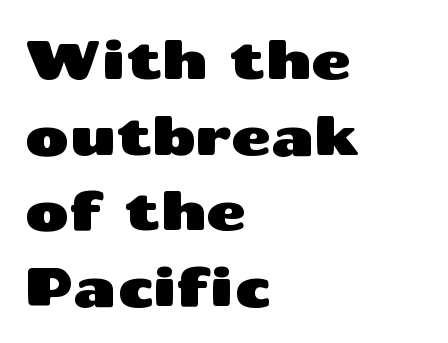
The words here are not underlined. Is this a sans? Yes — the strokes have no serifs. A typesetter would call this zero additional tracking. In terms of posture, this sample is upright. Proportional: the letters do not fall into vertical columns.
